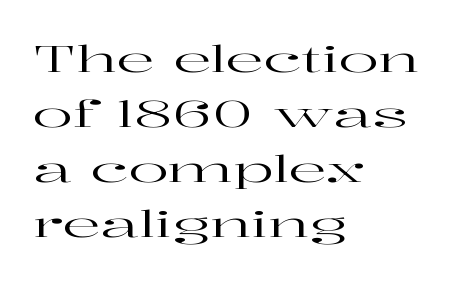
{"serif": "yes", "italic": "no", "width": "wide", "stroke_contrast": "high", "x_height": "medium", "monospaced": "no", "underline": "no", "align": "left", "line_spacing": "normal", "line_spacing_ratio": 1.49, "letter_spacing": "normal", "letter_spacing_em": 0.0, "glyph_px": 37}
